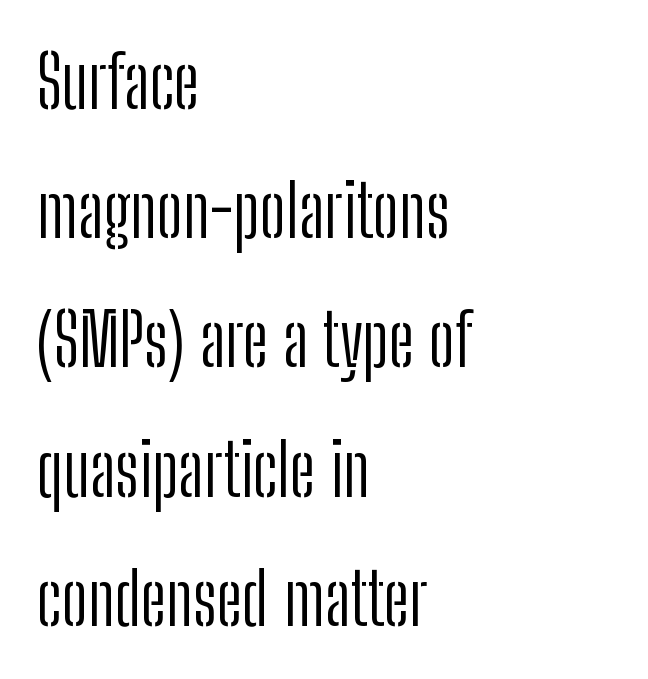
Q: Is the text bold? A: No.
Q: Is the text italic (slanted)? A: No, it is upright.
Q: Is the typeface a serif or a sans-serif typeface? A: Sans-serif.
Q: Is the text underlined? A: No.
Q: How is the paragraph aligned? A: Left-aligned.
Q: Is the spacing between letters normal or unusually wide? A: Normal.
Q: Width (condensed, normal, or wide)? A: Condensed.
Q: Stroke contrast? A: Low.
Q: x-height? A: Medium.
Q: Monospaced? A: No.
